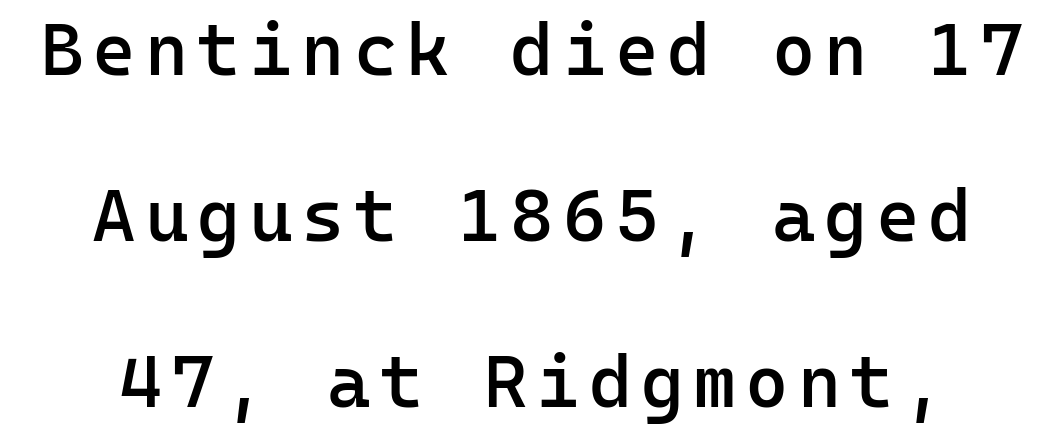
Q: Is the text bold? A: Semi-bold.
Q: Is the text italic (slanted)? A: No, it is upright.
Q: Is the typeface a serif or a sans-serif typeface? A: Sans-serif.
Q: Is the text underlined? A: No.
Q: Is the spacing between lines tight, normal or loose? A: Loose.
Q: Width (condensed, normal, or wide)? A: Normal.
Q: Stroke contrast? A: Low.
Q: x-height? A: Medium.
Q: Monospaced? A: Yes.
